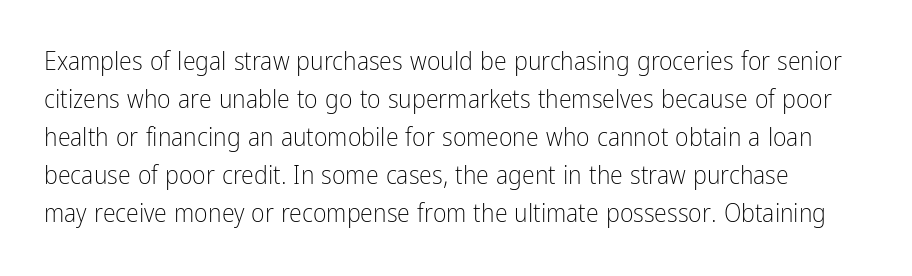
The image shows 26 px text type, upright; set normal line spacing (1.46x), normal letter spacing, not underlined.
